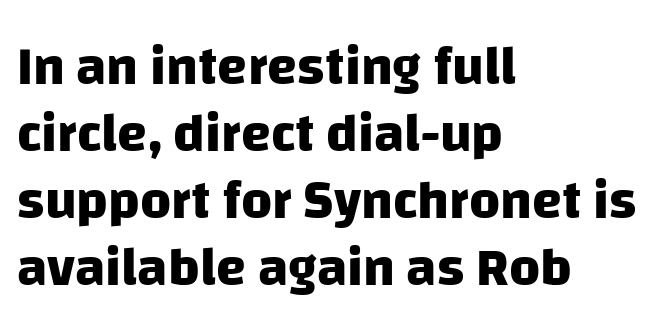
There is no visible air inserted between adjacent glyphs. Does the weight exceed regular? Yes, all the way to bold. Caption: multi-line text, flush left, ragged right. Each letter keeps its own natural width here, so spacing adapts to shape. Each row of text sits above clean, open space. This rendering employs a face without finishing strokes, i.e., a sans-serif.
